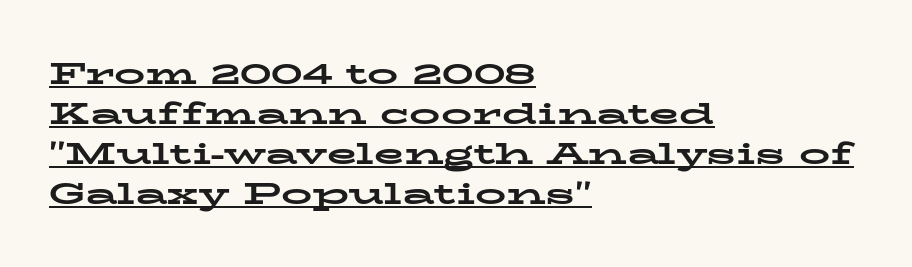
The image shows 31 px bold, wide serif type, upright; set left-aligned, normal line spacing (1.29x), normal letter spacing, underlined; low stroke contrast and a medium x-height.
